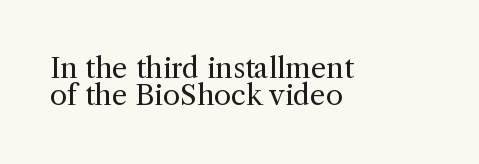
The image shows 28 px regular-weight serif type, upright; set left-aligned, tight line spacing (0.97x), normal letter spacing, not underlined; a medium x-height.
